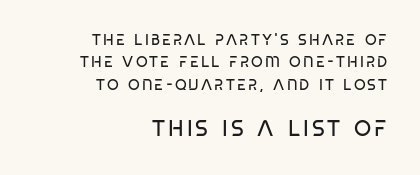
The image shows 22 px text type, upright; set right-aligned, normal line spacing (1.5x), not underlined; the second (bottom) block is 1.47x larger.
